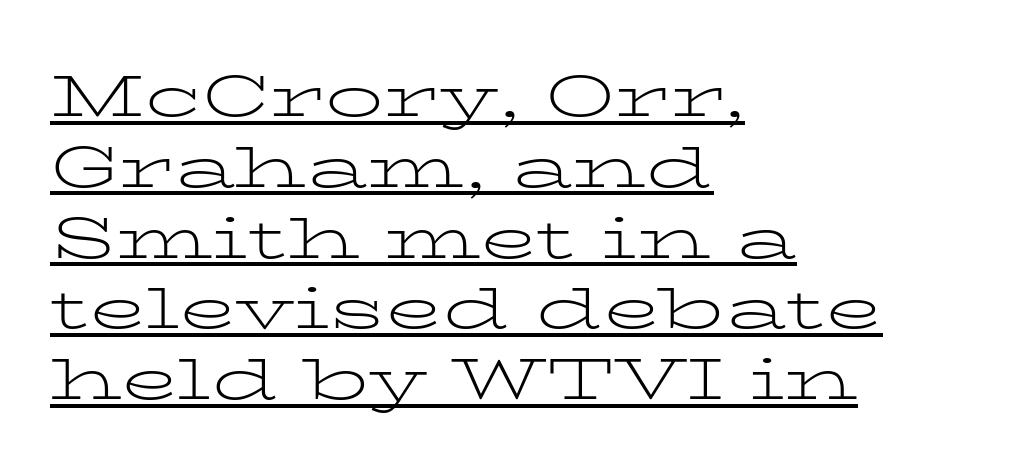
The image shows 58 px light, wide serif type, upright; set left-aligned, line spacing 1.22x, normal letter spacing, underlined; low stroke contrast and a medium x-height.
